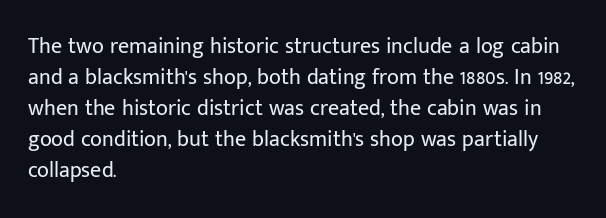
{"italic": "no", "bold": "no", "underline": "no", "align": "left", "line_spacing": "normal", "line_spacing_ratio": 1.41, "letter_spacing": "normal", "letter_spacing_em": 0.0, "glyph_px": 22}
